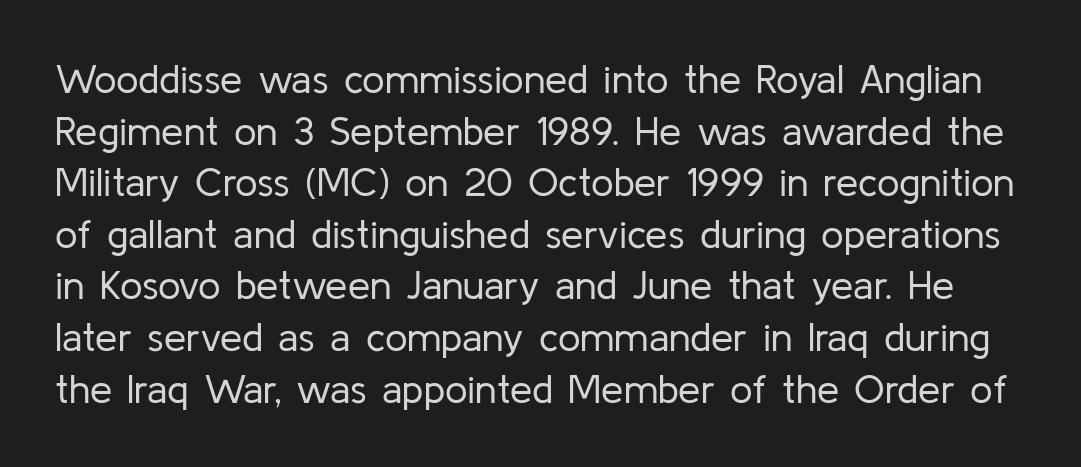
Compared with typical body copy, the letter spacing here is the same. No letter is thick-stroked: the sample isn't bold. The text was rendered using a sans face with plain stroke endings. Leading: standard.
